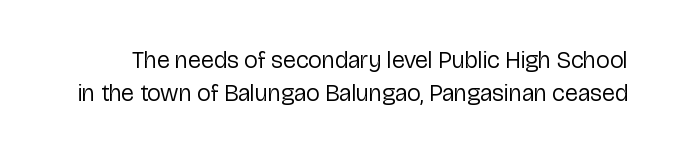
{"italic": "no", "bold": "no", "underline": "no", "line_spacing": "normal", "line_spacing_ratio": 1.38, "letter_spacing": "normal", "letter_spacing_em": 0.0, "glyph_px": 24}
